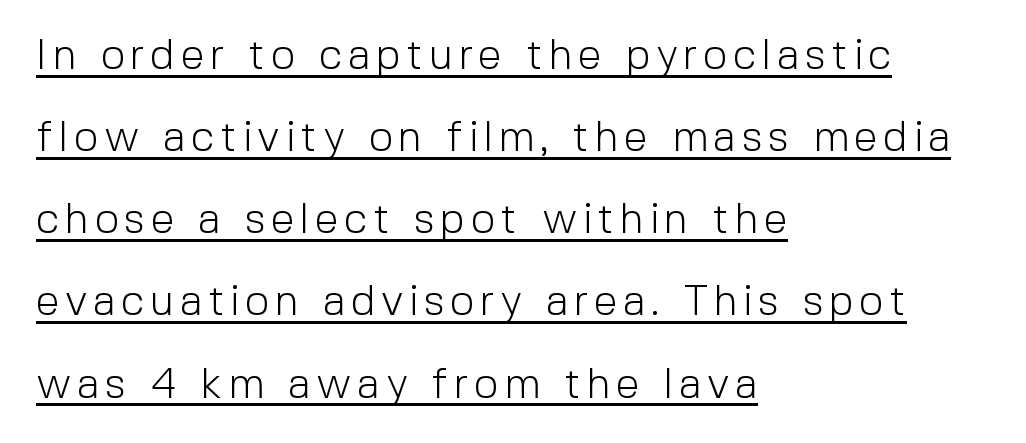
The image shows 43 px light sans-serif type, upright; set left-aligned, loose line spacing (1.91x), underlined; a medium x-height.
